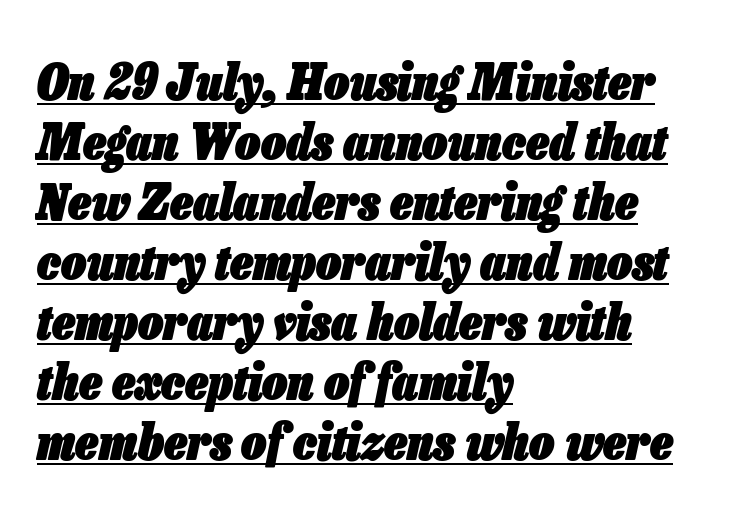
{"italic": "yes", "lean": "right", "slant_degrees": 13, "bold": "yes", "weight": "heavy", "width": "condensed", "stroke_contrast": "low", "x_height": "medium", "monospaced": "no", "underline": "yes", "align": "left", "line_spacing_ratio": 1.2, "letter_spacing": "normal", "letter_spacing_em": 0.0, "glyph_px": 50}
